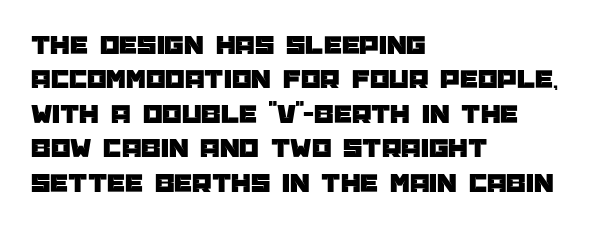
The image shows 28 px sans-serif type, upright; set left-aligned, line spacing 1.23x, normal letter spacing, not underlined; low stroke contrast and a large x-height.
